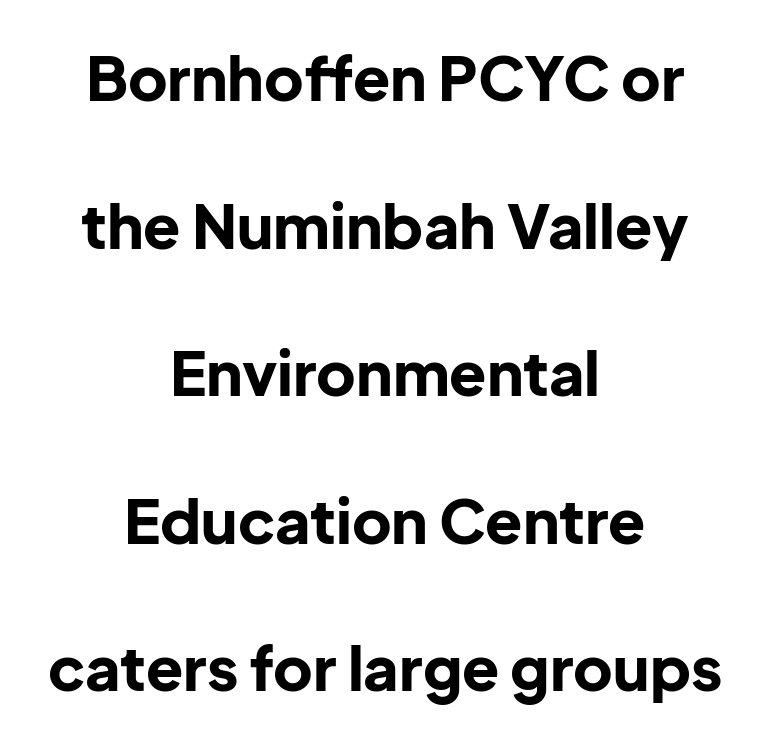
The image shows 61 px bold sans-serif type, upright; set centered, loose line spacing (2.42x), normal letter spacing, not underlined; low stroke contrast and a medium x-height.
